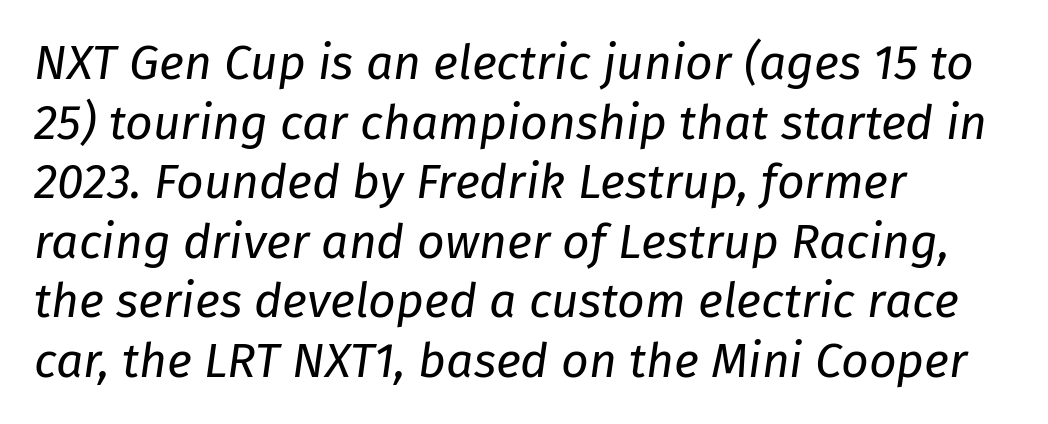
The image shows 48 px regular-weight type, italic (leaning right); set left-aligned, line spacing 1.24x, normal letter spacing, not underlined; low stroke contrast and a medium x-height.
